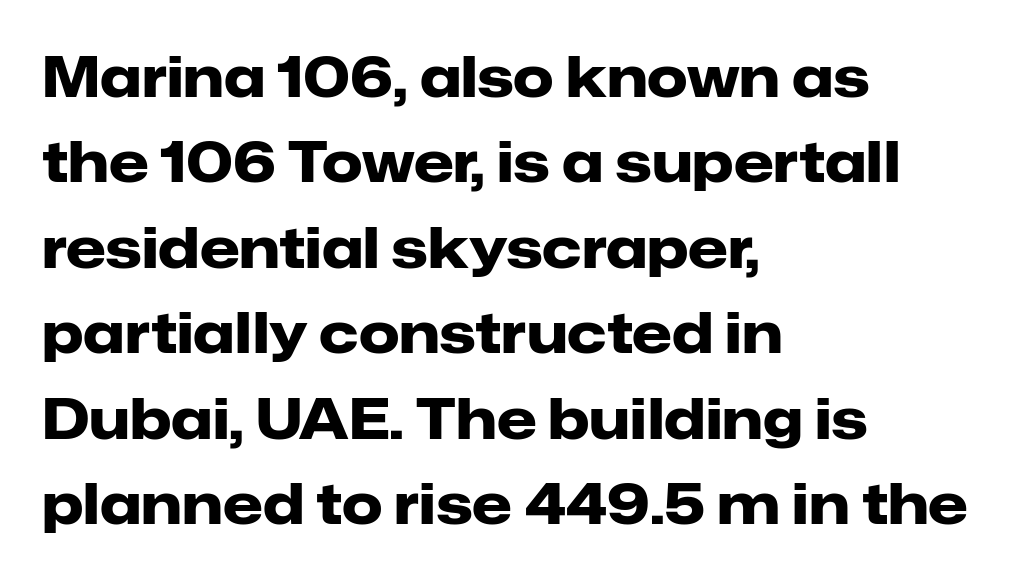
Notice how descenders clear the ascenders below comfortably — that's standard leading. A typesetter would call this proportional, since set widths differ per character. How are the letters spaced? Ordinarily, with no added tracking. The passage shown is not underscored anywhere. The ragged edge is on the right, which tells us the setting is flush left. Heavy, bold letterforms.
